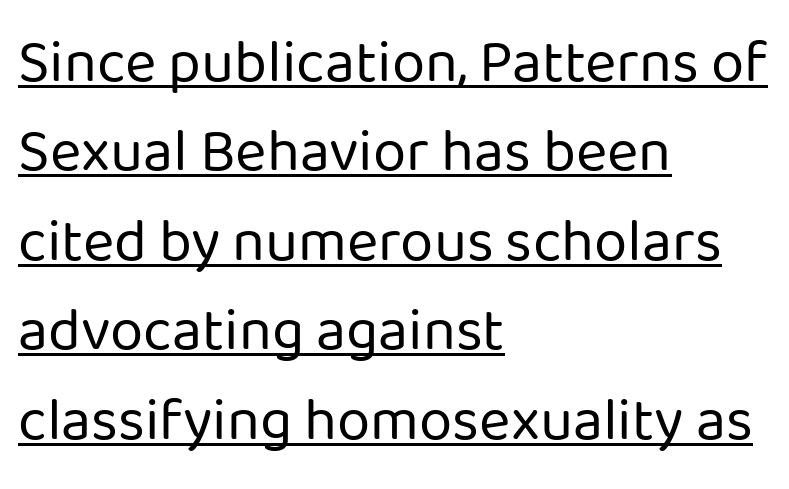
Q: Is the text bold? A: No.
Q: Is the text italic (slanted)? A: No, it is upright.
Q: Is the typeface a serif or a sans-serif typeface? A: Sans-serif.
Q: Is the text underlined? A: Yes.
Q: How is the paragraph aligned? A: Left-aligned.
Q: Is the spacing between letters normal or unusually wide? A: Normal.
Q: Is the spacing between lines tight, normal or loose? A: Normal.
Q: Width (condensed, normal, or wide)? A: Normal.
Q: Stroke contrast? A: Low.
Q: x-height? A: Medium.
Q: Monospaced? A: No.
